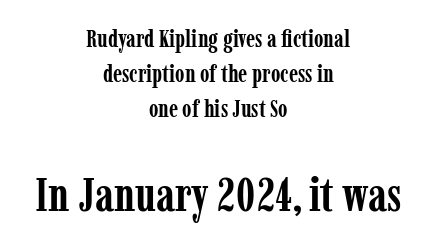
Q: Is the text bold? A: Yes.
Q: Is the text italic (slanted)? A: No, it is upright.
Q: Is the typeface a serif or a sans-serif typeface? A: Serif.
Q: Is the text underlined? A: No.
Q: How is the paragraph aligned? A: Centered.
Q: Is the spacing between letters normal or unusually wide? A: Normal.
Q: Is the spacing between lines tight, normal or loose? A: Normal.
Q: Which block of text is set in a larger size, the first (top) or the second (bottom)? A: The second (bottom) one.
Q: Width (condensed, normal, or wide)? A: Condensed.
Q: Stroke contrast? A: Low.
Q: x-height? A: Medium.
Q: Monospaced? A: No.
